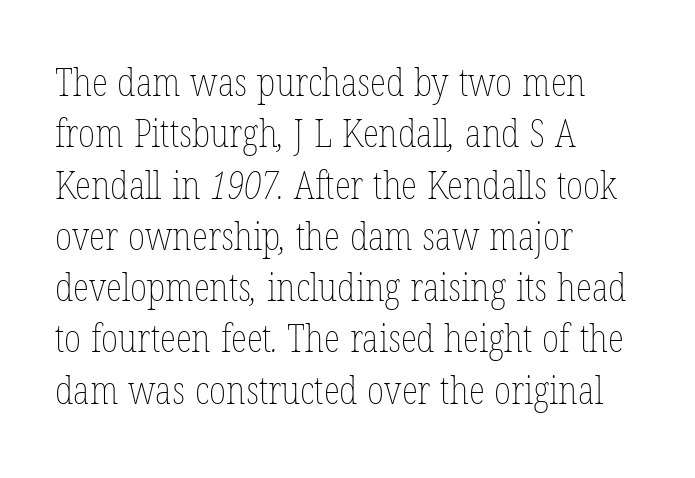
{"bold": "no", "weight": "thin", "width": "condensed", "stroke_contrast": "low", "x_height": "medium", "monospaced": "no", "underline": "no", "align": "left", "line_spacing": "normal", "line_spacing_ratio": 1.35, "letter_spacing": "normal", "letter_spacing_em": 0.0, "glyph_px": 38}
